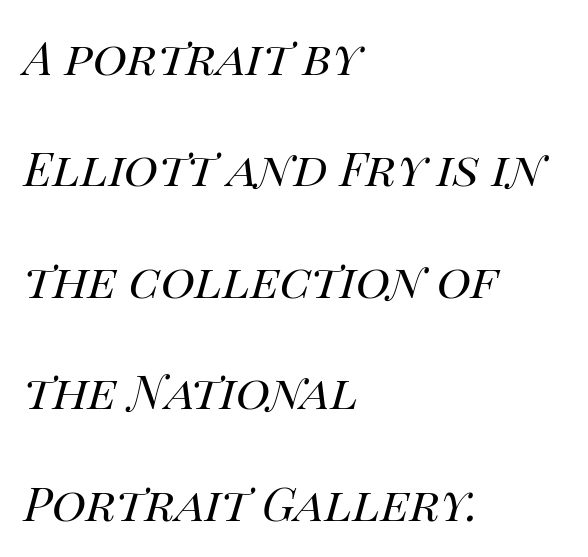
{"italic": "yes", "lean": "right", "slant_degrees": 14, "bold": "no", "weight": "regular", "width": "normal", "stroke_contrast": "high", "x_height": "large", "monospaced": "no", "underline": "no", "align": "left", "line_spacing": "loose", "line_spacing_ratio": 2.37, "letter_spacing": "normal", "letter_spacing_em": 0.0, "glyph_px": 47}
